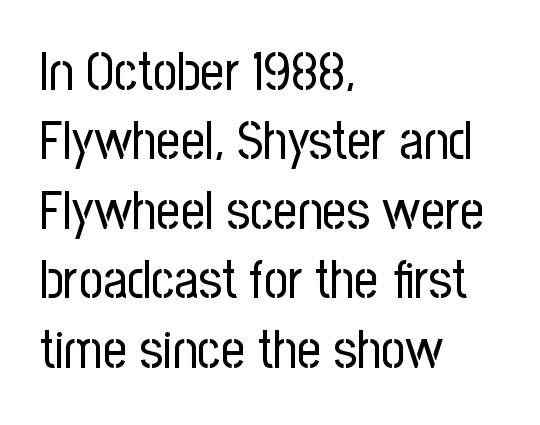
The image shows 53 px regular-weight, condensed sans-serif type, upright; set left-aligned, normal line spacing (1.31x), normal letter spacing, not underlined; low stroke contrast and a medium x-height.
